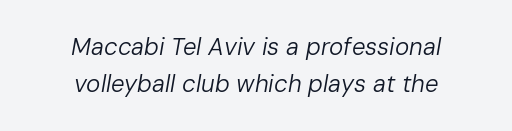
Nobody drew a line under any word here. This block has exactly the height ordinary leading produces. Reading down the block, each line starts at a different indent, mirrored at its end. Characters follow at the spacing the type designer built in. There's an unmistakable incline to the writing here.
